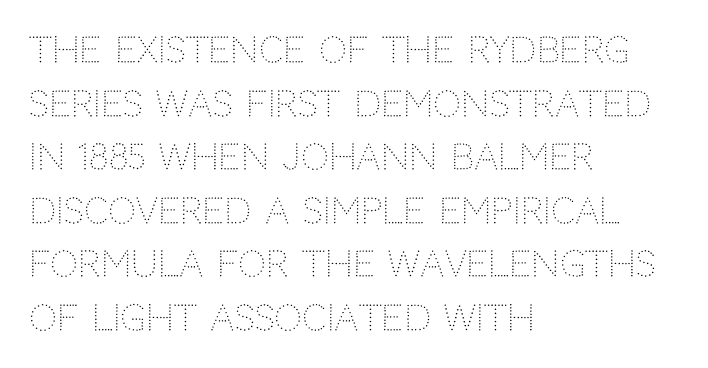
Q: Is the text bold? A: No.
Q: Is the text italic (slanted)? A: No, it is upright.
Q: Is the typeface a serif or a sans-serif typeface? A: Sans-serif.
Q: Is the text underlined? A: No.
Q: How is the paragraph aligned? A: Left-aligned.
Q: Is the spacing between letters normal or unusually wide? A: Normal.
Q: Is the spacing between lines tight, normal or loose? A: Normal.
Q: Width (condensed, normal, or wide)? A: Normal.
Q: Stroke contrast? A: Low.
Q: x-height? A: Large.
Q: Monospaced? A: No.
